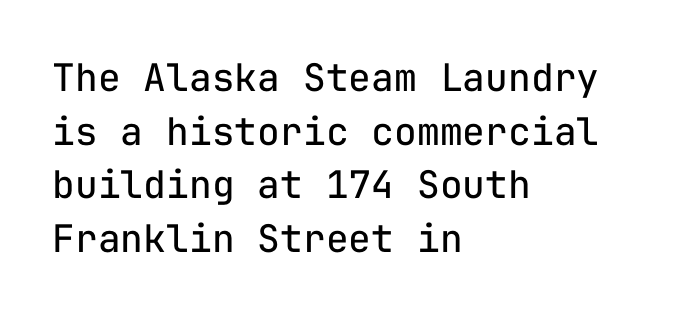
Q: Is the text bold? A: No.
Q: Is the text italic (slanted)? A: No, it is upright.
Q: Is the typeface a serif or a sans-serif typeface? A: Sans-serif.
Q: Is the text underlined? A: No.
Q: How is the paragraph aligned? A: Left-aligned.
Q: Is the spacing between letters normal or unusually wide? A: Normal.
Q: Is the spacing between lines tight, normal or loose? A: Normal.
Q: Width (condensed, normal, or wide)? A: Normal.
Q: Stroke contrast? A: Low.
Q: x-height? A: Medium.
Q: Monospaced? A: Yes.
